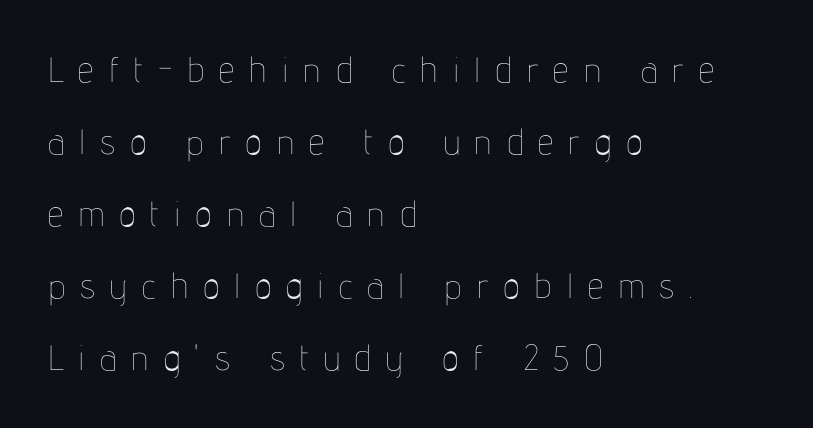
{"italic": "no", "bold": "no", "weight": "thin", "width": "condensed", "stroke_contrast": "low", "x_height": "medium", "monospaced": "no", "underline": "no", "align": "left", "line_spacing": "loose", "line_spacing_ratio": 2.06, "letter_spacing": "wide", "letter_spacing_em": 0.43, "glyph_px": 35}
